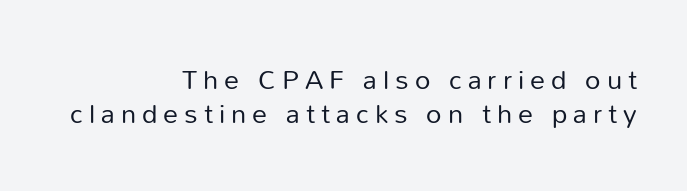
Q: Is the text bold? A: No.
Q: Is the text italic (slanted)? A: No, it is upright.
Q: Is the typeface a serif or a sans-serif typeface? A: Sans-serif.
Q: Is the text underlined? A: No.
Q: How is the paragraph aligned? A: Right-aligned.
Q: Is the spacing between letters normal or unusually wide? A: Unusually wide.
Q: Is the spacing between lines tight, normal or loose? A: Tight.
Q: Width (condensed, normal, or wide)? A: Normal.
Q: Stroke contrast? A: Low.
Q: x-height? A: Medium.
Q: Monospaced? A: No.
